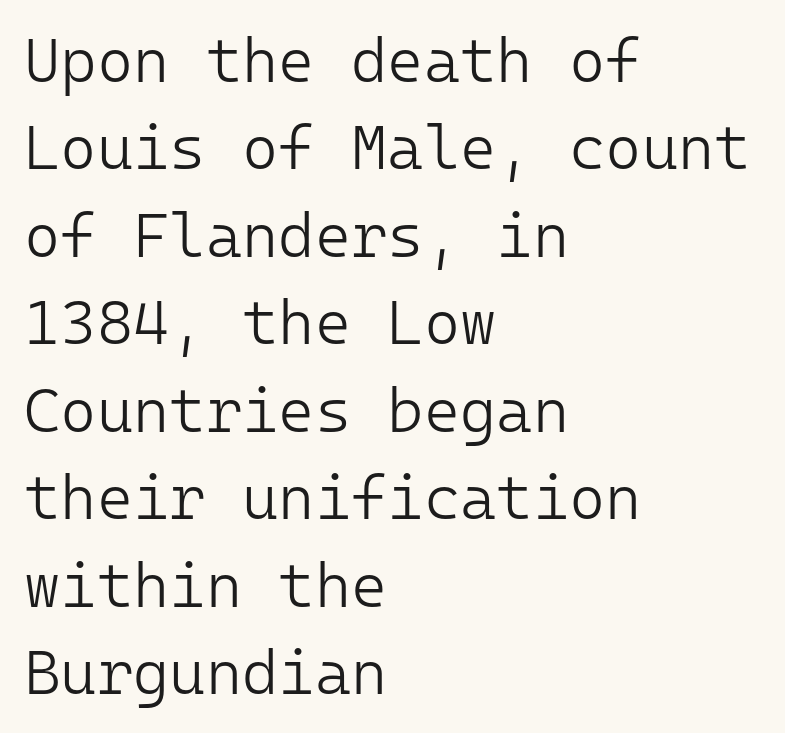
Nothing sits at the stroke ends, so this counts as sans-serif. The passage shown is typed in a monospace face where columns stay perfectly aligned. The specimen reads as upright at a glance. Here the glyphs are tracked normally, forming tight word shapes. Beneath every word, the page is bare.
